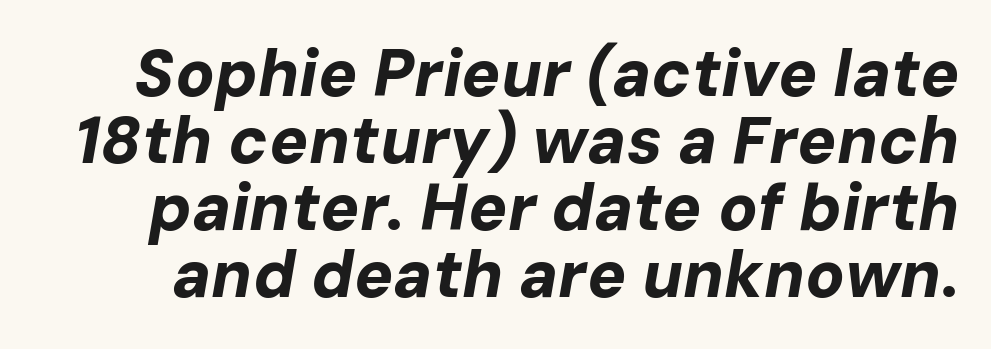
I'd describe the lettering as bold — thick and assertive. Here the designer chose a conventional face with non-uniform glyph widths. The horizontal fit of the characters is conventional and even. You could barely slide anything between these rows.
